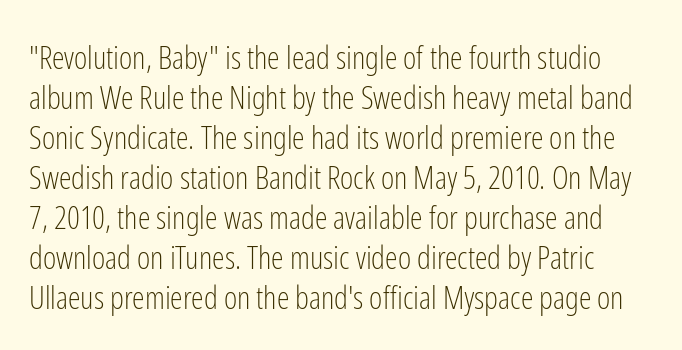
The image shows 32 px light, condensed sans-serif type, upright; set normal line spacing (1.25x), normal letter spacing, not underlined; low stroke contrast and a medium x-height.
